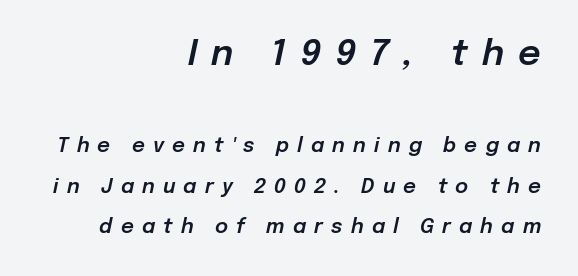
{"italic": "yes", "lean": "right", "slant_degrees": 12, "width": "normal", "stroke_contrast": "low", "x_height": "medium", "monospaced": "no", "underline": "no", "align": "right", "line_spacing": "loose", "line_spacing_ratio": 2.03, "letter_spacing": "wide", "letter_spacing_em": 0.41, "larger_block": "first", "size_ratio": 1.75, "glyph_px": 35}
